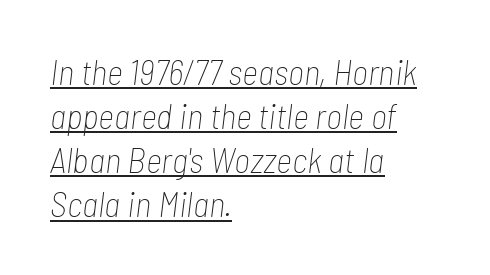
Glyph-to-glyph distance matches everyday printed text. Each letter keeps its own natural width here, so spacing adapts to shape. Is this a heavy cut? Hardly; it is regular or lighter. Observe the lean: these are italic letterforms. Normally led — the rows are evenly, conventionally spaced. Left-aligned paragraph, ragged on the right.
